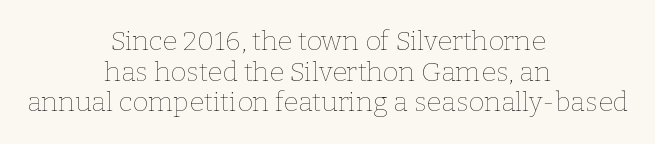
The image shows 27 px text type, upright; set centered, tight line spacing (1.13x), normal letter spacing, not underlined.
